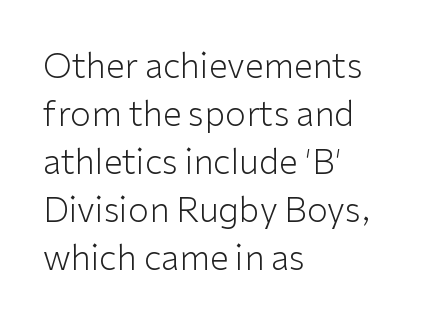
Q: Is the text bold? A: No.
Q: Is the text italic (slanted)? A: No, it is upright.
Q: Is the typeface a serif or a sans-serif typeface? A: Sans-serif.
Q: Is the text underlined? A: No.
Q: How is the paragraph aligned? A: Left-aligned.
Q: Is the spacing between letters normal or unusually wide? A: Normal.
Q: Is the spacing between lines tight, normal or loose? A: Normal.
Q: Width (condensed, normal, or wide)? A: Normal.
Q: Stroke contrast? A: Low.
Q: x-height? A: Medium.
Q: Monospaced? A: No.
